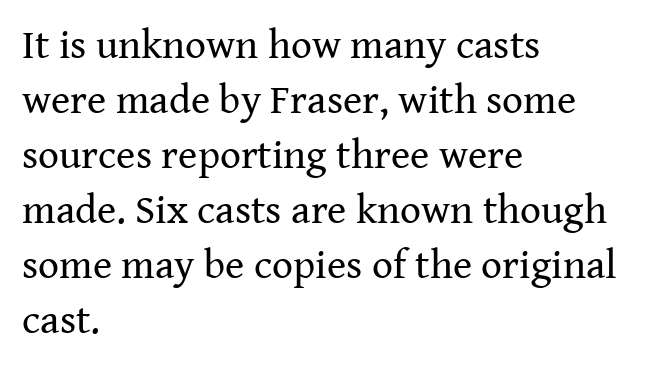
Q: Is the text bold? A: No.
Q: Is the text italic (slanted)? A: No, it is upright.
Q: Is the typeface a serif or a sans-serif typeface? A: Serif.
Q: Is the text underlined? A: No.
Q: How is the paragraph aligned? A: Left-aligned.
Q: Is the spacing between letters normal or unusually wide? A: Normal.
Q: Is the spacing between lines tight, normal or loose? A: Normal.
Q: Width (condensed, normal, or wide)? A: Normal.
Q: Stroke contrast? A: Medium.
Q: x-height? A: Medium.
Q: Monospaced? A: No.
